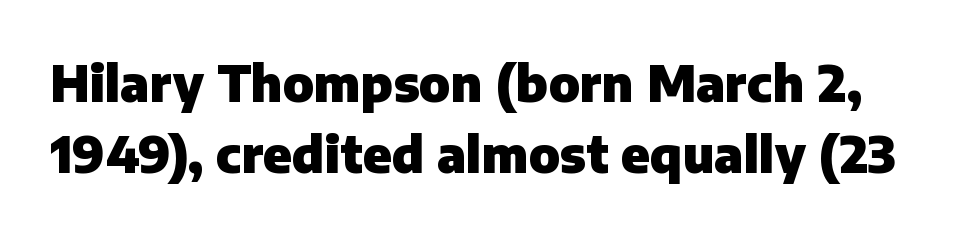
The image shows 50 px heavy sans-serif type, upright; set normal line spacing (1.43x), normal letter spacing, not underlined; low stroke contrast and a medium x-height.
